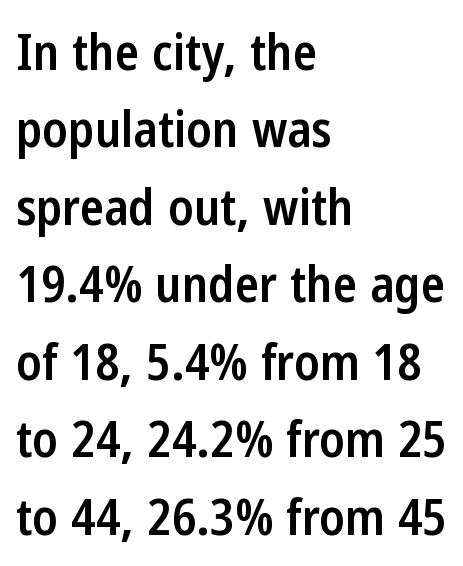
Q: Is the text bold? A: Semi-bold.
Q: Is the text italic (slanted)? A: No, it is upright.
Q: Is the typeface a serif or a sans-serif typeface? A: Sans-serif.
Q: Is the text underlined? A: No.
Q: How is the paragraph aligned? A: Left-aligned.
Q: Is the spacing between letters normal or unusually wide? A: Normal.
Q: Is the spacing between lines tight, normal or loose? A: Normal.
Q: Width (condensed, normal, or wide)? A: Condensed.
Q: Stroke contrast? A: Low.
Q: x-height? A: Medium.
Q: Monospaced? A: No.
